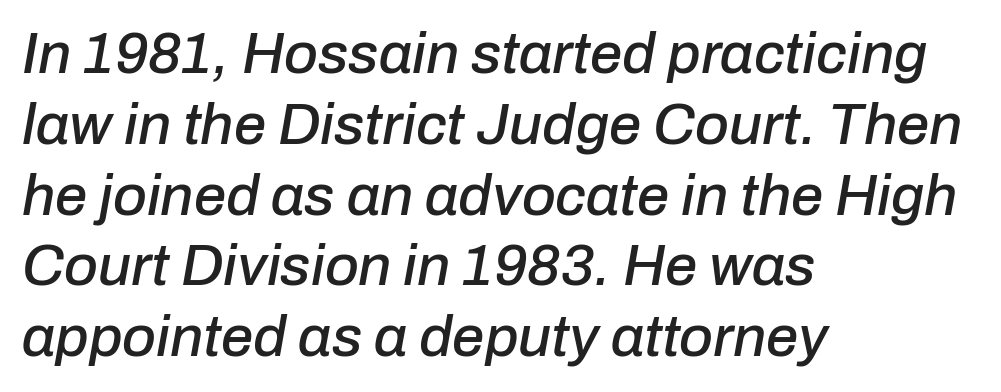
The image shows 58 px text type, italic (leaning right); set left-aligned, line spacing 1.22x, normal letter spacing, not underlined; low stroke contrast and a medium x-height.
